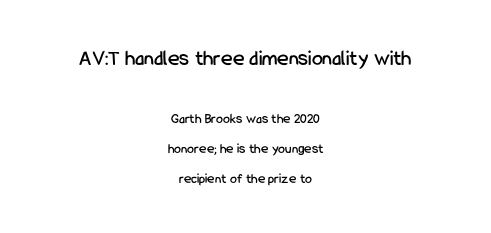
Q: Is the text italic (slanted)? A: No, it is upright.
Q: Is the text underlined? A: No.
Q: How is the paragraph aligned? A: Centered.
Q: Is the spacing between letters normal or unusually wide? A: Normal.
Q: Is the spacing between lines tight, normal or loose? A: Loose.
Q: Which block of text is set in a larger size, the first (top) or the second (bottom)? A: The first (top) one.
